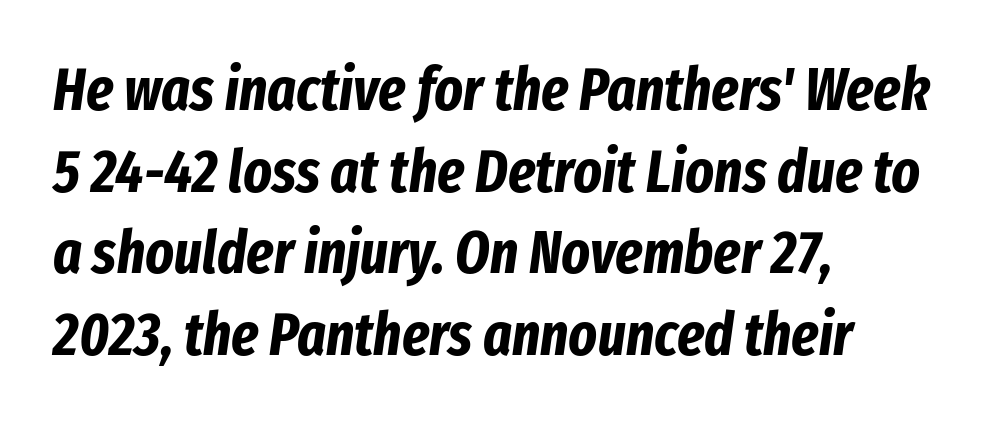
The image shows 60 px bold, condensed type, italic (leaning right); set left-aligned, normal line spacing (1.36x), normal letter spacing, not underlined; low stroke contrast and a medium x-height.
